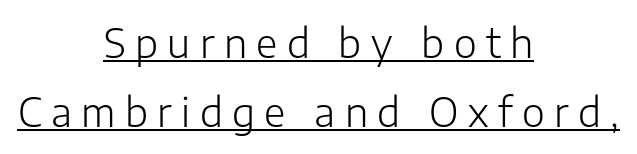
This sample uses an upright cut, with every glyph sitting square on the baseline. The letterforms stand isolated, each surrounded by extra space. These lines are rendered in a variable-pitch font. No extra ink here — the face is not bold.
